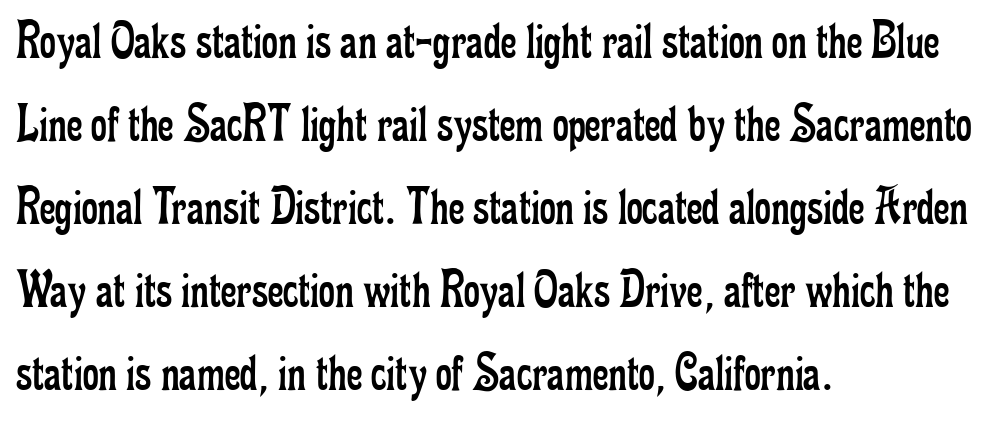
The image shows 55 px regular-weight, condensed serif type, upright; set left-aligned, normal line spacing (1.51x), normal letter spacing, not underlined; low stroke contrast and a small x-height.
